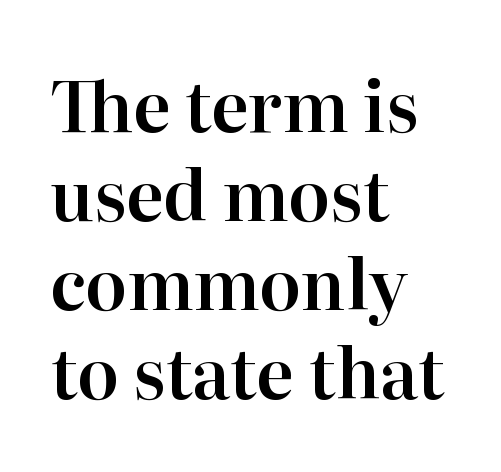
{"serif": "yes", "italic": "no", "width": "normal", "stroke_contrast": "high", "x_height": "medium", "monospaced": "no", "underline": "no", "align": "left", "line_spacing": "normal", "line_spacing_ratio": 1.29, "letter_spacing": "normal", "letter_spacing_em": 0.0, "glyph_px": 69}
